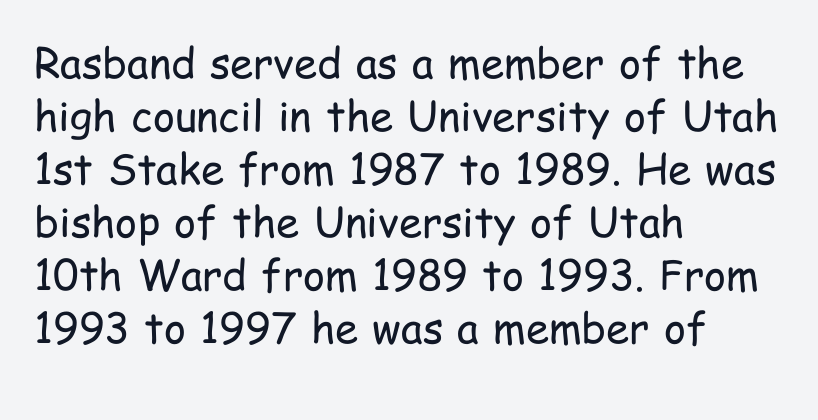
Q: Is the text bold? A: No.
Q: Is the text italic (slanted)? A: No, it is upright.
Q: Is the typeface a serif or a sans-serif typeface? A: Sans-serif.
Q: Is the text underlined? A: No.
Q: How is the paragraph aligned? A: Left-aligned.
Q: Is the spacing between letters normal or unusually wide? A: Normal.
Q: Is the spacing between lines tight, normal or loose? A: Normal.
Q: Width (condensed, normal, or wide)? A: Condensed.
Q: Stroke contrast? A: Low.
Q: x-height? A: Medium.
Q: Monospaced? A: No.
